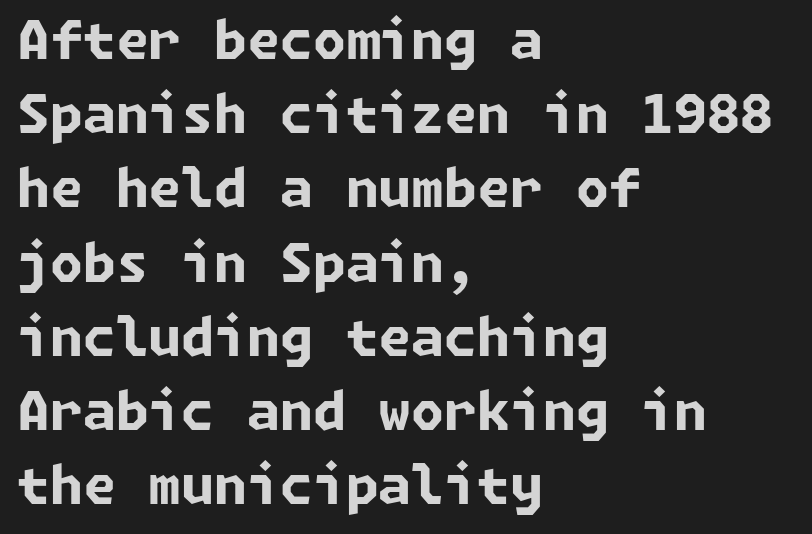
Q: Is the text bold? A: Yes.
Q: Is the typeface a serif or a sans-serif typeface? A: Sans-serif.
Q: Is the text underlined? A: No.
Q: How is the paragraph aligned? A: Left-aligned.
Q: Is the spacing between letters normal or unusually wide? A: Normal.
Q: Is the spacing between lines tight, normal or loose? A: Normal.
Q: Width (condensed, normal, or wide)? A: Normal.
Q: Stroke contrast? A: Low.
Q: x-height? A: Medium.
